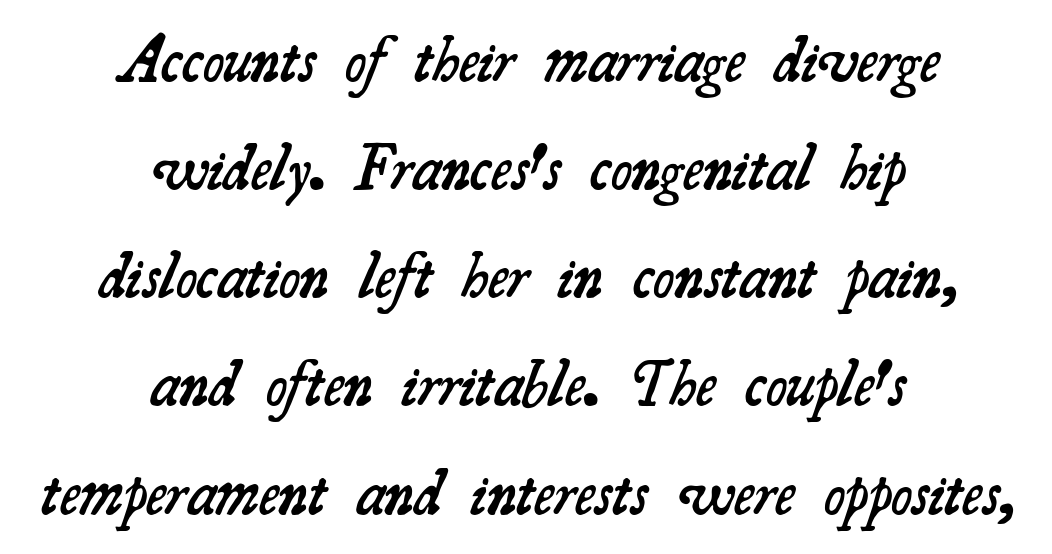
{"serif": "yes", "bold": "semi", "weight": "semibold", "width": "normal", "stroke_contrast": "medium", "x_height": "small", "monospaced": "no", "underline": "no", "align": "center", "line_spacing": "normal", "line_spacing_ratio": 1.69, "letter_spacing": "normal", "letter_spacing_em": 0.0, "glyph_px": 64}
